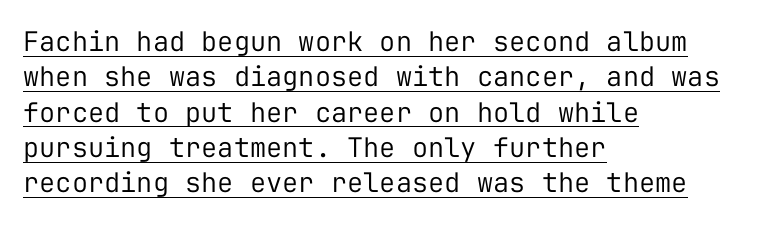
Q: Is the text bold? A: No.
Q: Is the text italic (slanted)? A: No, it is upright.
Q: Is the text underlined? A: Yes.
Q: How is the paragraph aligned? A: Left-aligned.
Q: Is the spacing between letters normal or unusually wide? A: Normal.
Q: Is the spacing between lines tight, normal or loose? A: Normal.
